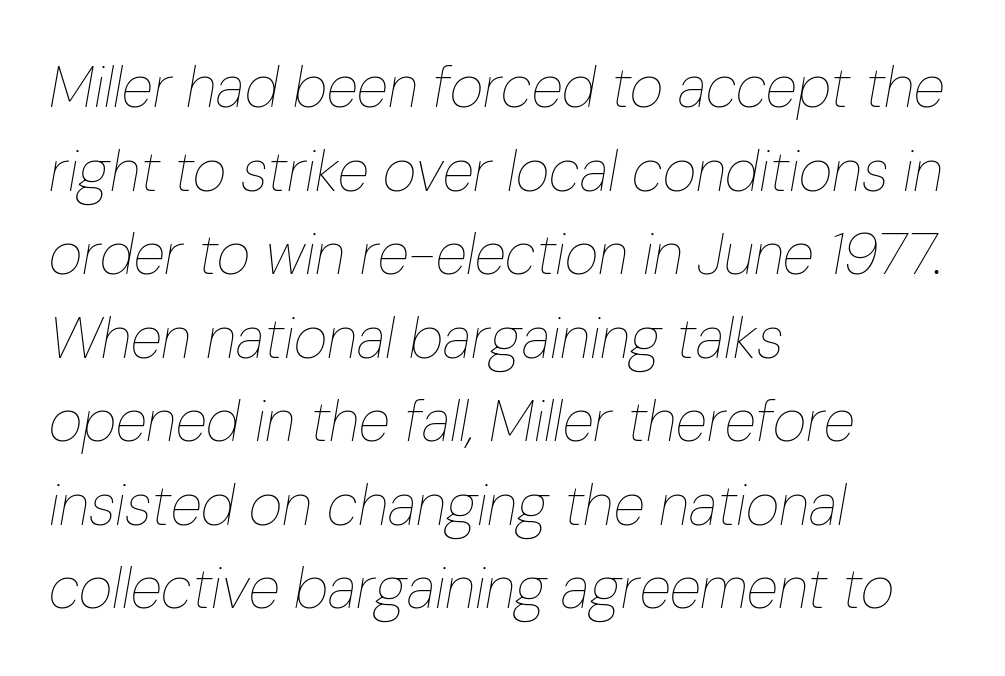
Stroke thickness stays within the range of a standard reading face or lighter. The type is set solid horizontally, with unmodified tracking. In terms of leading, this rendering sits right in the middle. Rule under the text: the space is simply empty. This sample has the flowing, uneven cadence of proportional lettering.
